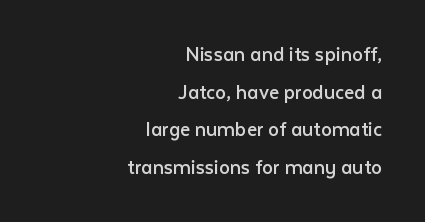
Q: Is the text bold? A: No.
Q: Is the text italic (slanted)? A: No, it is upright.
Q: Is the text underlined? A: No.
Q: How is the paragraph aligned? A: Right-aligned.
Q: Is the spacing between letters normal or unusually wide? A: Normal.
